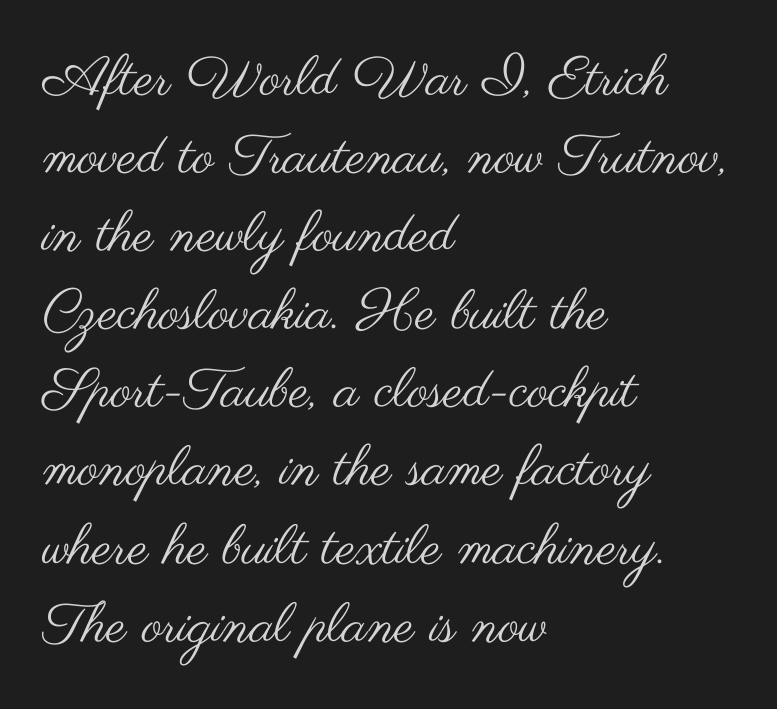
The image shows 55 px regular-weight, wide sans-serif type; set left-aligned, normal line spacing (1.42x), normal letter spacing, not underlined; medium stroke contrast and a small x-height.
